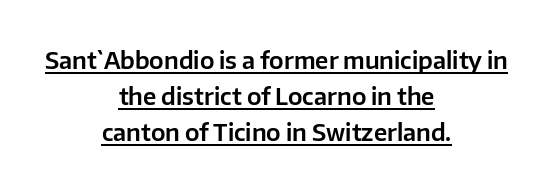
Q: Is the text italic (slanted)? A: No, it is upright.
Q: Is the text underlined? A: Yes.
Q: How is the paragraph aligned? A: Centered.
Q: Is the spacing between letters normal or unusually wide? A: Normal.
Q: Is the spacing between lines tight, normal or loose? A: Normal.
